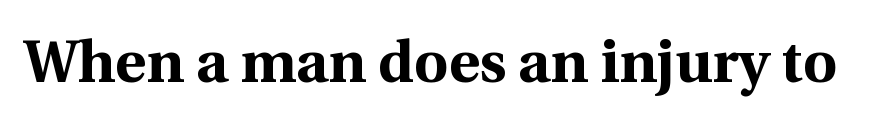
Type style note: has serifs. Any mark beneath the type? The region is blank. Here the glyphs are tracked normally, forming tight word shapes. Looks like regular typesetting: each glyph gets only the width it needs. This is heavy type, rendered in bold.
